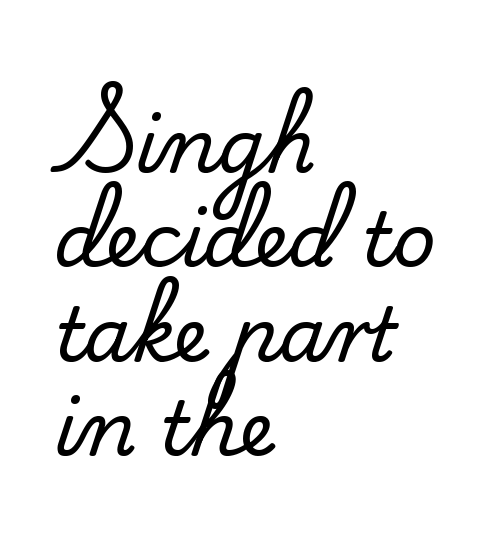
Leading: standard. The zone under the glyphs is completely vacant. Proportional: the letters do not fall into vertical columns. Is the block centered? No — it sits flush against the left margin. Glyph-to-glyph distance matches everyday printed text.
